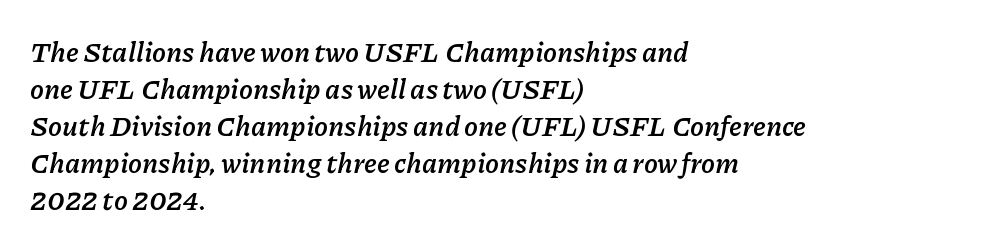
The image shows 28 px semibold type, italic (leaning right); set left-aligned, normal line spacing (1.32x), normal letter spacing, not underlined; low stroke contrast and a medium x-height.
